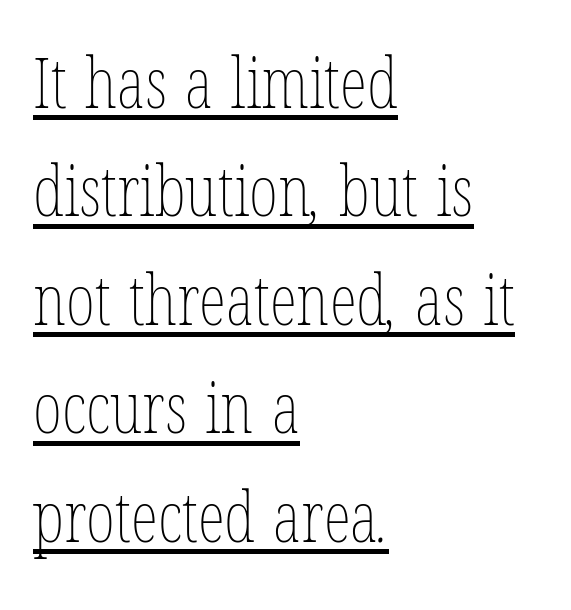
{"bold": "no", "weight": "thin", "width": "condensed", "stroke_contrast": "low", "x_height": "medium", "monospaced": "no", "underline": "yes", "align": "left", "line_spacing": "normal", "line_spacing_ratio": 1.55, "letter_spacing": "normal", "letter_spacing_em": 0.0, "glyph_px": 70}
